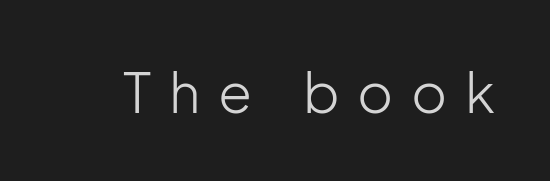
{"serif": "no", "italic": "no", "bold": "no", "weight": "light", "width": "normal", "stroke_contrast": "low", "x_height": "medium", "monospaced": "no", "underline": "no", "letter_spacing": "wide", "letter_spacing_em": 0.32, "glyph_px": 55}
